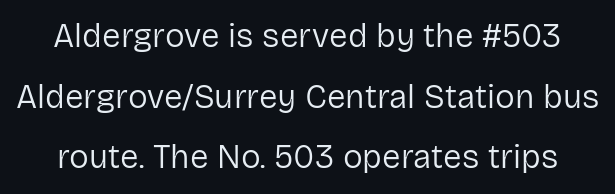
{"serif": "no", "italic": "no", "bold": "no", "weight": "regular", "width": "normal", "stroke_contrast": "low", "x_height": "medium", "monospaced": "no", "underline": "no", "line_spacing_ratio": 1.84, "letter_spacing": "normal", "letter_spacing_em": 0.0, "glyph_px": 33}
